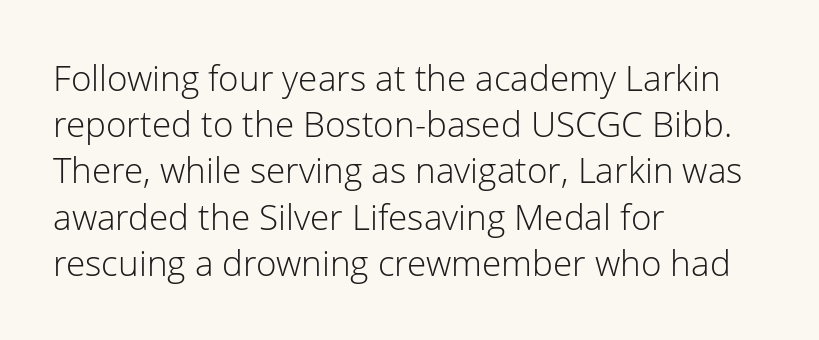
{"serif": "no", "italic": "no", "bold": "no", "weight": "light", "width": "normal", "stroke_contrast": "low", "x_height": "medium", "monospaced": "no", "underline": "no", "align": "left", "line_spacing": "normal", "line_spacing_ratio": 1.32, "letter_spacing": "normal", "letter_spacing_em": 0.0, "glyph_px": 35}
